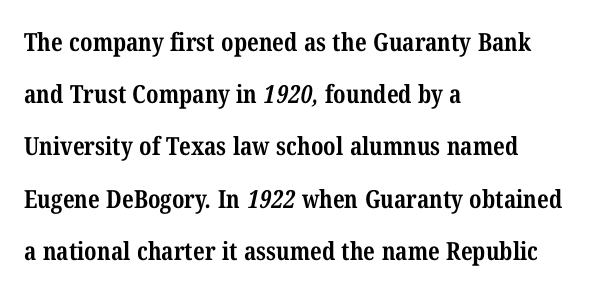
Stroke thickness is high; the sample reads as a true bold. Look at the tracking — it's just the regular setting, nothing added. The paragraph shown leans on its left margin. A clean baseline with only descenders dipping below it. Leading is clearly above the norm, producing a sparse column.
